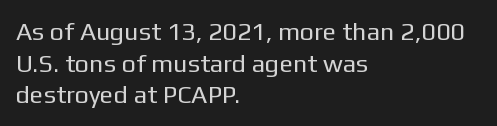
Q: Is the text bold? A: No.
Q: Is the text italic (slanted)? A: No, it is upright.
Q: Is the text underlined? A: No.
Q: How is the paragraph aligned? A: Left-aligned.
Q: Is the spacing between letters normal or unusually wide? A: Normal.
Q: Is the spacing between lines tight, normal or loose? A: Normal.
